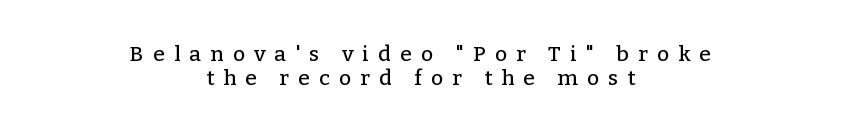
The image shows 21 px text type, upright; set centered, tight line spacing (1.15x), unusually wide letter spacing (+0.44 em), not underlined.
